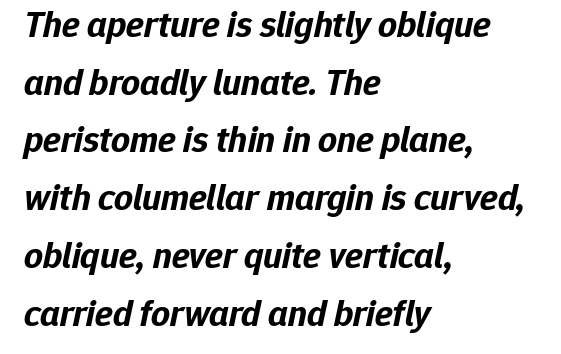
This is heavy type, rendered in bold. You can tell it's italic because the verticals aren't actually vertical. Summary of vertical rhythm: regular, with standard interline spacing. Is this a fixed-width face? No — the glyphs have proportional, varying widths.
